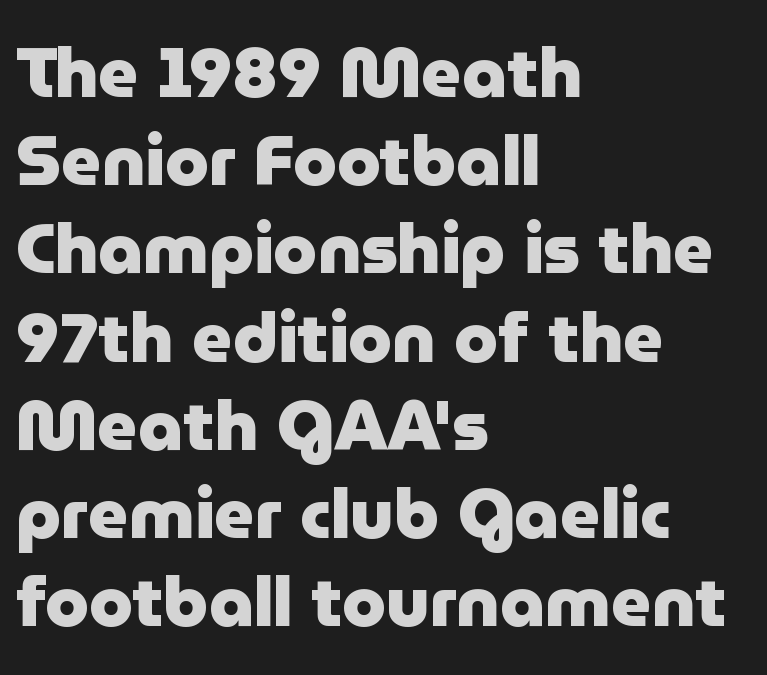
{"serif": "no", "italic": "no", "bold": "yes", "weight": "heavy", "width": "normal", "stroke_contrast": "low", "x_height": "medium", "monospaced": "no", "underline": "no", "align": "left", "line_spacing": "normal", "line_spacing_ratio": 1.26, "letter_spacing": "normal", "letter_spacing_em": 0.0, "glyph_px": 70}
